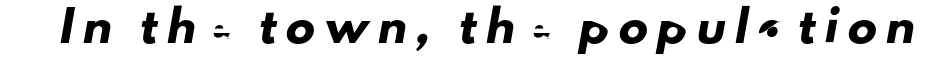
The image shows 29 px sans-serif type; set unusually wide letter spacing (+0.34 em), not underlined; low stroke contrast and a small x-height.
